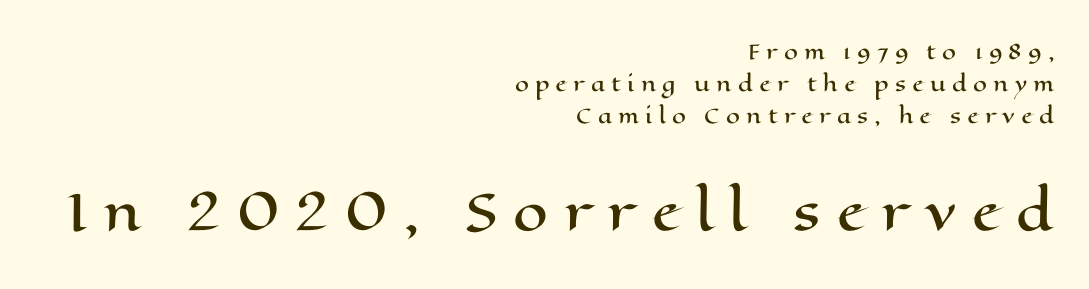
The image shows 50 px wide type, upright; set right-aligned, normal line spacing (1.59x), unusually wide letter spacing (+0.31 em), not underlined; the second (bottom) block is 2.5x larger; high stroke contrast and a medium x-height.
